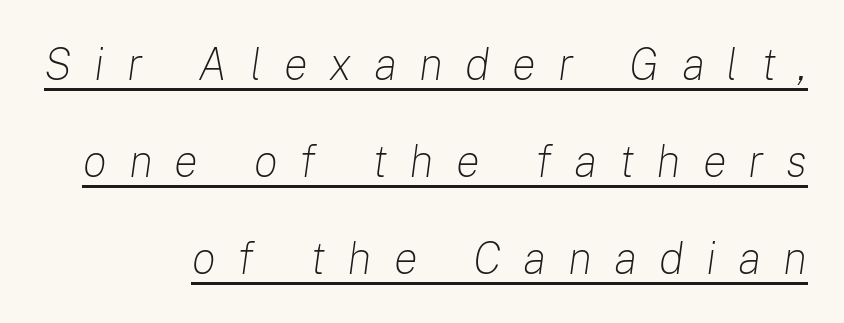
The letters advance in unequal steps, a hallmark of proportional type. The letters are spread apart with noticeably loose tracking. The font's italic variant was chosen for this text. The lines are spread far apart with generous leading. Is the block centered? No — it sits flush against the right margin.
